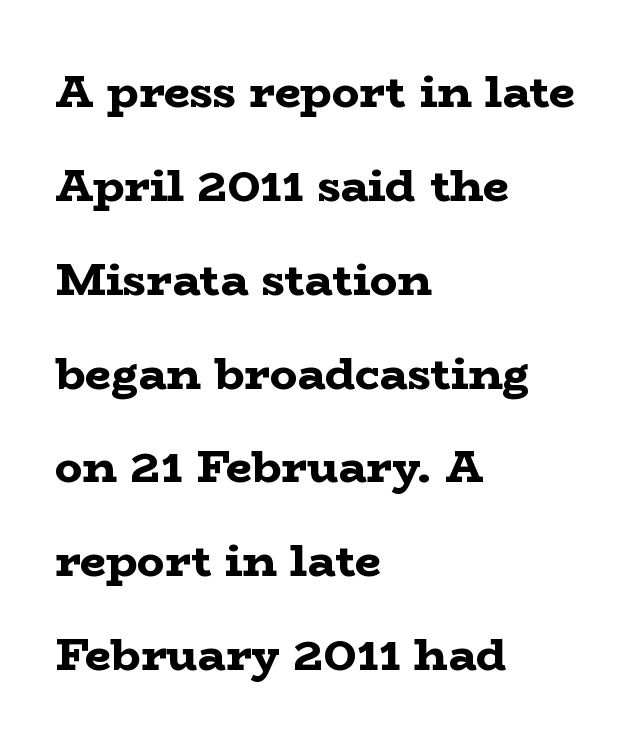
Q: Is the text bold? A: Yes.
Q: Is the text italic (slanted)? A: No, it is upright.
Q: Is the typeface a serif or a sans-serif typeface? A: Serif.
Q: Is the text underlined? A: No.
Q: How is the paragraph aligned? A: Left-aligned.
Q: Is the spacing between letters normal or unusually wide? A: Normal.
Q: Is the spacing between lines tight, normal or loose? A: Loose.
Q: Width (condensed, normal, or wide)? A: Wide.
Q: Stroke contrast? A: Low.
Q: x-height? A: Medium.
Q: Monospaced? A: No.
